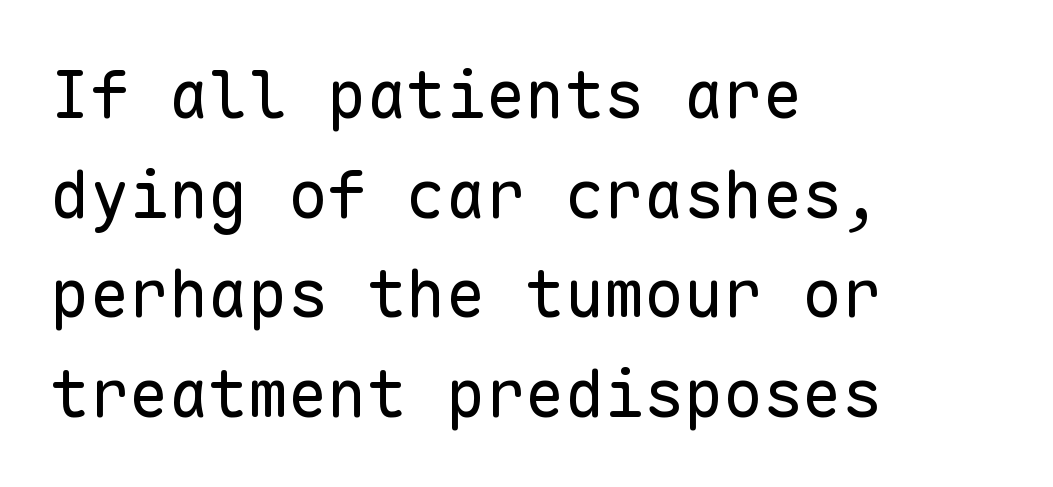
The image shows 66 px regular-weight sans-serif type, upright, monospaced; set left-aligned, normal line spacing (1.51x), normal letter spacing, not underlined; low stroke contrast and a medium x-height.
